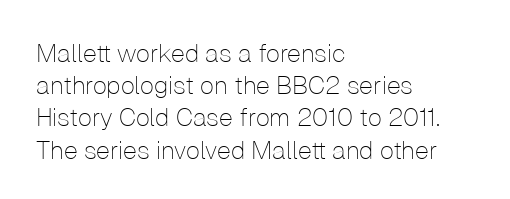
{"italic": "no", "bold": "no", "underline": "no", "align": "left", "line_spacing": "normal", "line_spacing_ratio": 1.29, "letter_spacing": "normal", "letter_spacing_em": 0.0, "glyph_px": 25}
